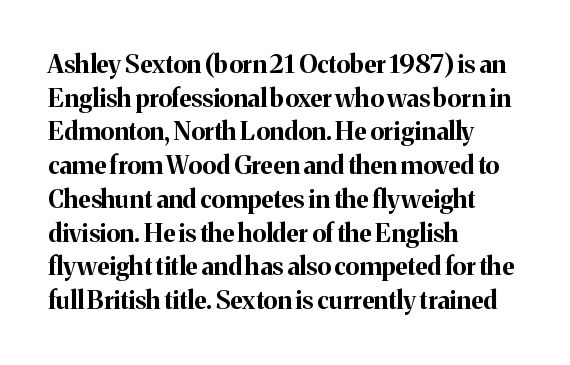
Q: Is the text bold? A: Yes.
Q: Is the text italic (slanted)? A: No, it is upright.
Q: Is the text underlined? A: No.
Q: How is the paragraph aligned? A: Left-aligned.
Q: Is the spacing between letters normal or unusually wide? A: Normal.
Q: Is the spacing between lines tight, normal or loose? A: Normal.
